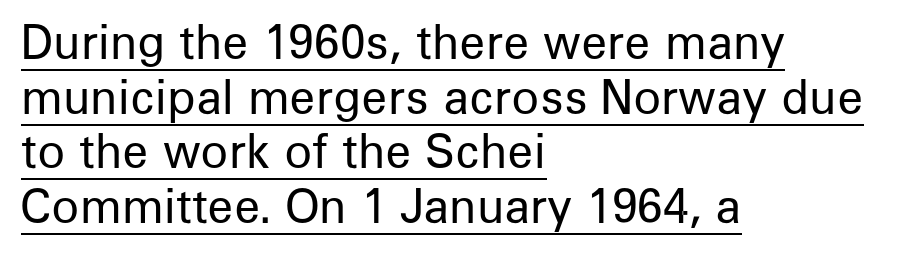
Standard letterfit; no display-style spreading of the glyphs. Quick note: not italic, upright. The rendering shows plain stroke endings on the letterforms — a sans-serif design. Stems here are at most as thick as an everyday book face. This sample has the flowing, uneven cadence of proportional lettering.
